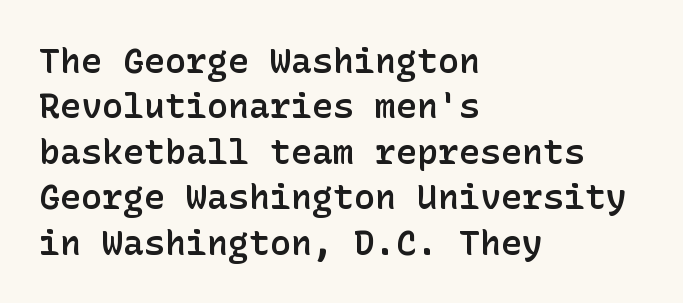
{"serif": "no", "italic": "no", "bold": "semi", "weight": "semibold", "width": "normal", "stroke_contrast": "low", "x_height": "medium", "underline": "no", "align": "left", "line_spacing": "normal", "line_spacing_ratio": 1.3, "letter_spacing": "normal", "letter_spacing_em": 0.0, "glyph_px": 35}
